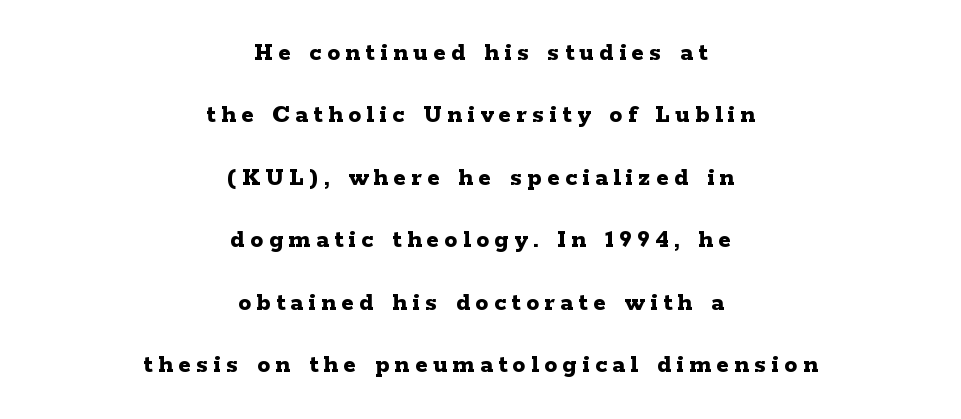
The image shows 26 px bold type, upright; set centered, loose line spacing (2.4x), unusually wide letter spacing (+0.21 em), not underlined.
